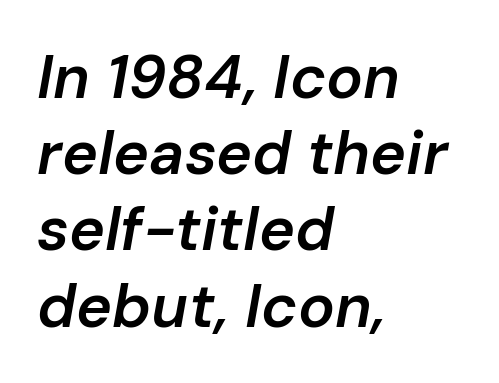
{"italic": "yes", "lean": "right", "slant_degrees": 10, "bold": "semi", "weight": "semibold", "width": "normal", "stroke_contrast": "low", "x_height": "medium", "monospaced": "no", "underline": "no", "align": "left", "line_spacing": "normal", "line_spacing_ratio": 1.25, "letter_spacing": "normal", "letter_spacing_em": 0.0, "glyph_px": 61}
